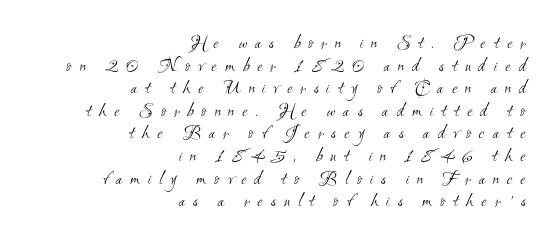
Every row of glyphs terminates at an identical x-position on the right. The letterforms stand isolated, each surrounded by extra space. Bare-footed words on every line. Baseline-to-baseline distance is barely more than the letter height.
